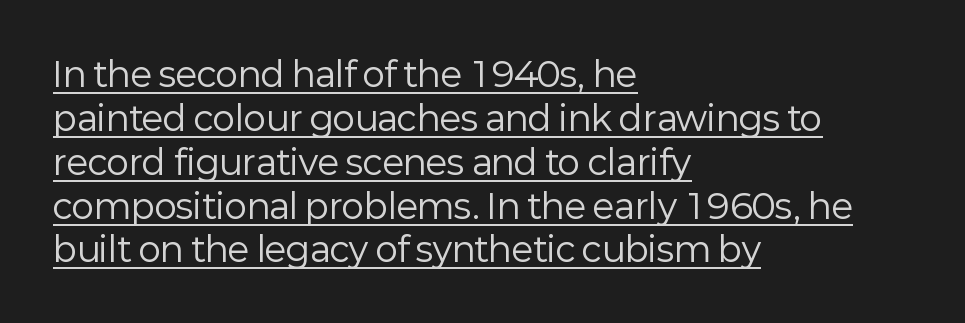
Q: Is the text bold? A: No.
Q: Is the text italic (slanted)? A: No, it is upright.
Q: Is the typeface a serif or a sans-serif typeface? A: Sans-serif.
Q: Is the text underlined? A: Yes.
Q: How is the paragraph aligned? A: Left-aligned.
Q: Is the spacing between letters normal or unusually wide? A: Normal.
Q: Is the spacing between lines tight, normal or loose? A: Normal.
Q: Width (condensed, normal, or wide)? A: Normal.
Q: Stroke contrast? A: Low.
Q: x-height? A: Medium.
Q: Monospaced? A: No.
